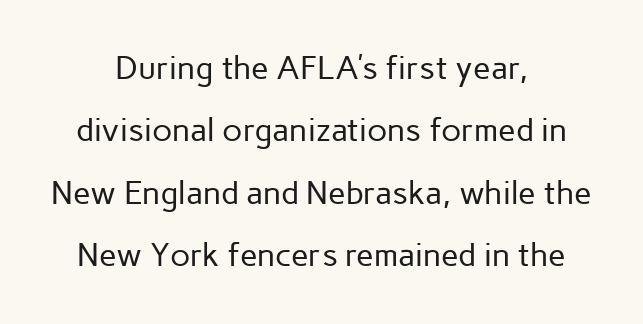
Is the stroke heavy? The answer is a plain regular-or-lighter. Posture: vertical. Examine the stroke ends and you'll find no serifs. Descenders hang freely into open space. Varying glyph widths throughout — classic text-font behaviour.
